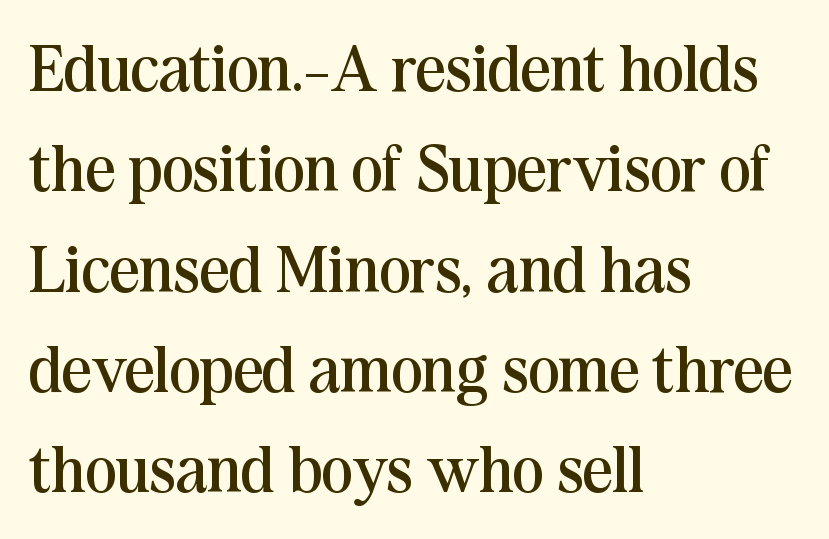
The image shows 66 px regular-weight serif type, upright; set left-aligned, normal line spacing (1.52x), normal letter spacing, not underlined; medium stroke contrast and a medium x-height.
